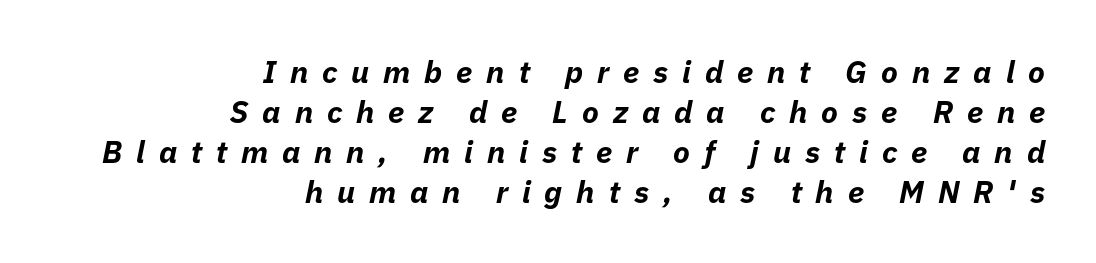
Q: Is the text bold? A: Yes.
Q: Is the text italic (slanted)? A: Yes, it leans right by about 11 degrees.
Q: Is the text underlined? A: No.
Q: How is the paragraph aligned? A: Right-aligned.
Q: Is the spacing between letters normal or unusually wide? A: Unusually wide.
Q: Is the spacing between lines tight, normal or loose? A: Normal.
Q: Width (condensed, normal, or wide)? A: Normal.
Q: Stroke contrast? A: Low.
Q: x-height? A: Medium.
Q: Monospaced? A: No.
